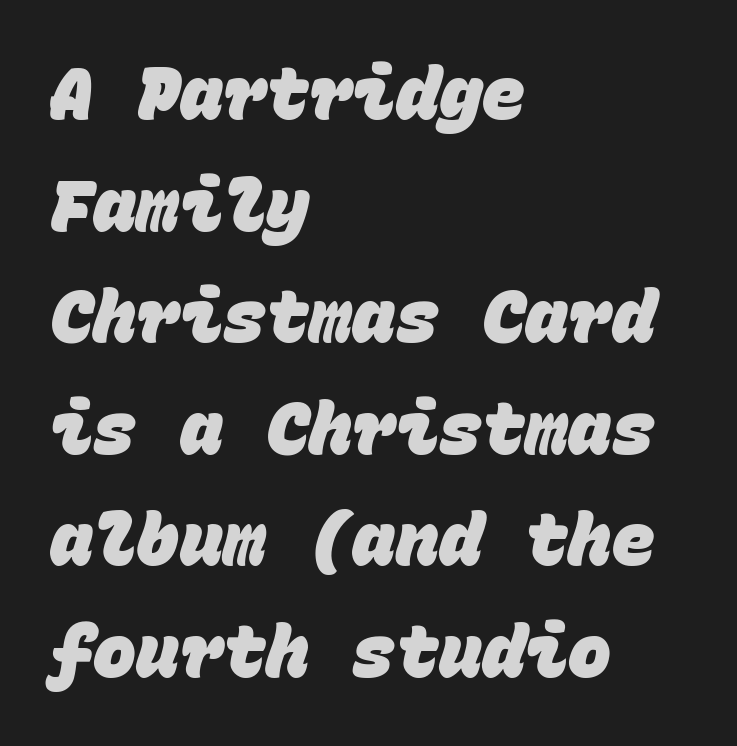
{"serif": "no", "bold": "yes", "weight": "heavy", "width": "normal", "stroke_contrast": "low", "x_height": "large", "monospaced": "yes", "underline": "no", "align": "left", "line_spacing": "normal", "line_spacing_ratio": 1.55, "letter_spacing": "normal", "letter_spacing_em": 0.0, "glyph_px": 72}
